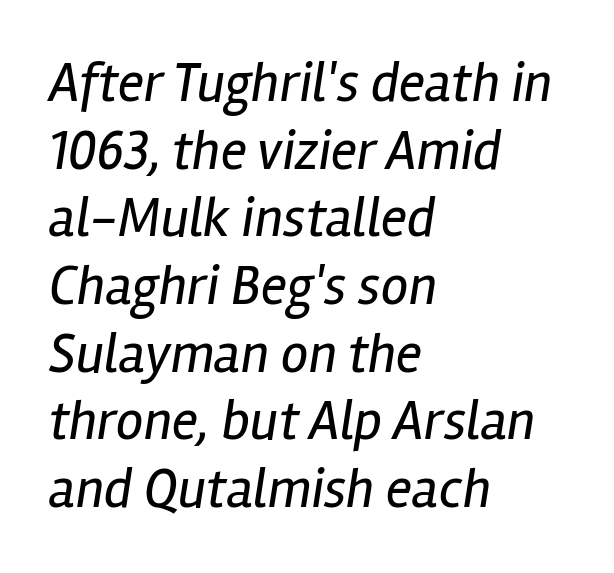
Q: Is the text bold? A: No.
Q: Is the text italic (slanted)? A: Yes, it leans right by about 12 degrees.
Q: Is the text underlined? A: No.
Q: How is the paragraph aligned? A: Left-aligned.
Q: Is the spacing between letters normal or unusually wide? A: Normal.
Q: Width (condensed, normal, or wide)? A: Condensed.
Q: Stroke contrast? A: Low.
Q: x-height? A: Medium.
Q: Monospaced? A: No.
